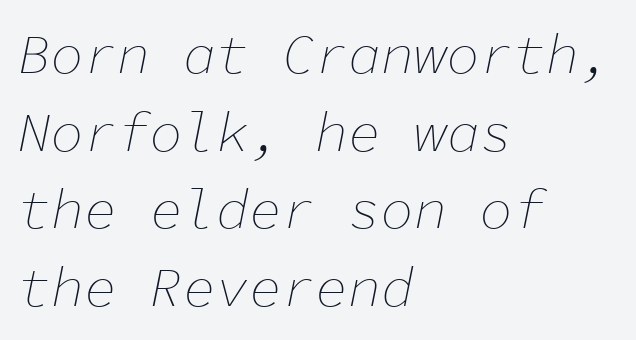
The face looks like a standard text weight, possibly lighter. Tracking value appears to be zero — textbook default spacing. Monospaced: the letters line up in strict vertical columns. A classic flush-left, rag-right setting is used for this passage.
